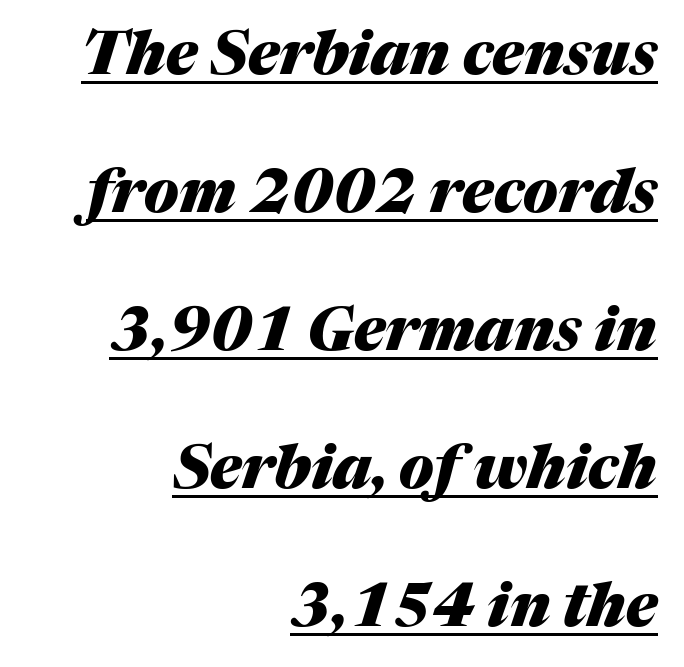
{"italic": "yes", "lean": "right", "slant_degrees": 17, "bold": "yes", "weight": "heavy", "width": "normal", "stroke_contrast": "medium", "x_height": "medium", "monospaced": "no", "underline": "yes", "align": "right", "line_spacing": "loose", "line_spacing_ratio": 2.3, "letter_spacing": "normal", "letter_spacing_em": 0.0, "glyph_px": 60}
